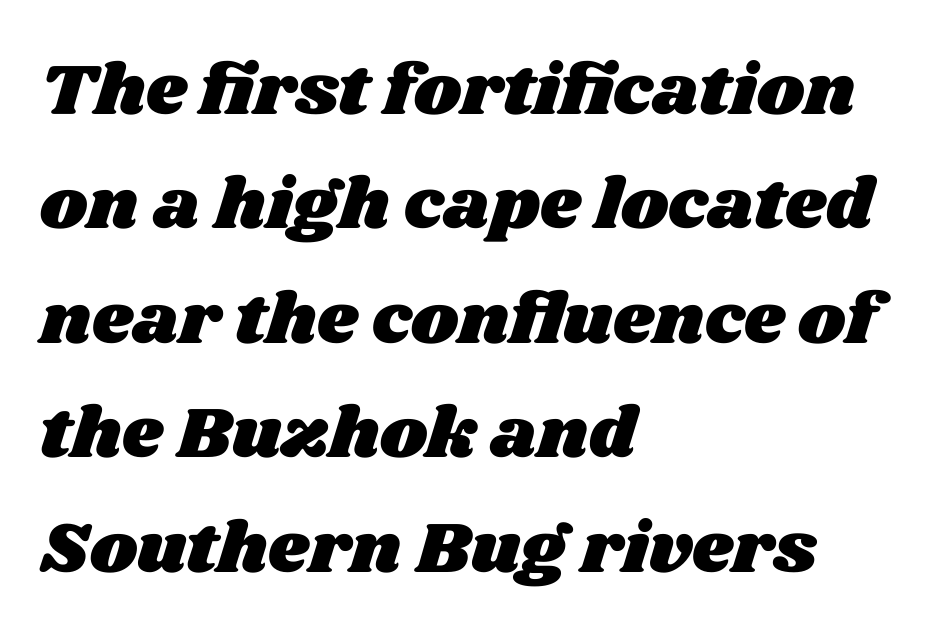
Words appear dense and cohesive because spacing is normal. Beneath every word, the page is bare. Each letter keeps its own natural width here, so spacing adapts to shape. Honestly, the row spacing looks completely unremarkable.
